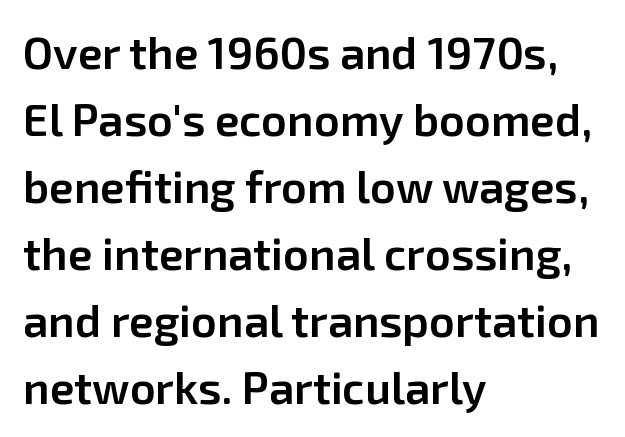
The image shows 45 px semibold sans-serif type, upright; set left-aligned, normal line spacing (1.49x), normal letter spacing, not underlined; low stroke contrast and a medium x-height.
